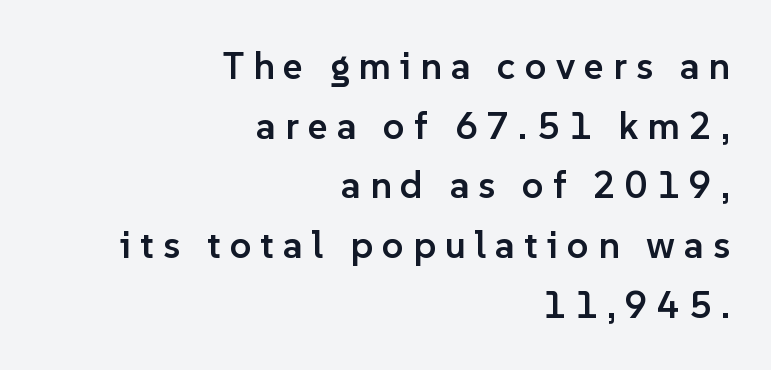
The image shows 38 px semibold sans-serif type, upright; set right-aligned, normal line spacing (1.57x), unusually wide letter spacing (+0.24 em), not underlined; low stroke contrast and a medium x-height.
